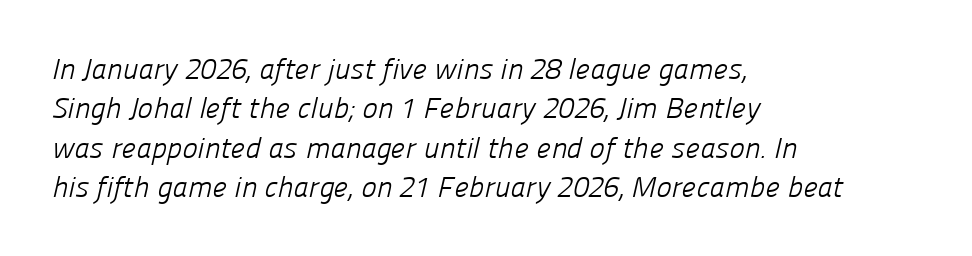
{"serif": "no", "bold": "no", "weight": "light", "width": "normal", "stroke_contrast": "low", "x_height": "medium", "monospaced": "no", "underline": "no", "align": "left", "line_spacing": "normal", "line_spacing_ratio": 1.36, "letter_spacing": "normal", "letter_spacing_em": 0.0, "glyph_px": 29}
